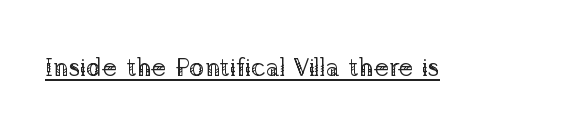
Short note: letters normally spaced. Is this a heavy cut? Hardly; it is regular or lighter. This sample uses an upright cut, with every glyph sitting square on the baseline. Is there an underline? Yes — a line sits under the letters.
